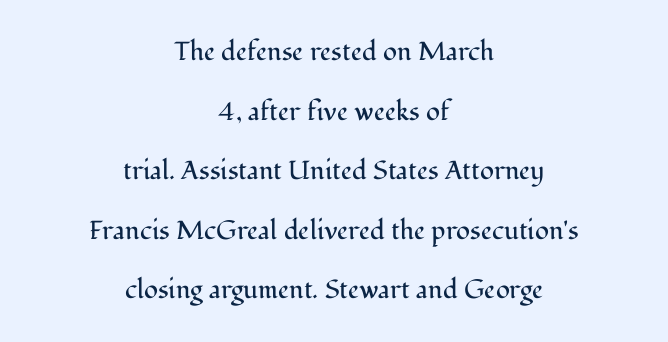
The image shows 26 px text type, upright; set centered, loose line spacing (2.29x), normal letter spacing, not underlined.
